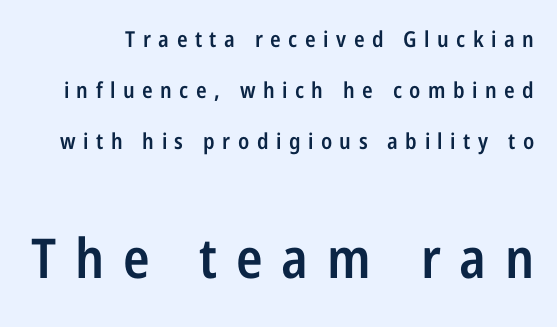
The image shows 55 px semibold, condensed sans-serif type, upright; set loose line spacing (2.31x), unusually wide letter spacing (+0.34 em), not underlined; the second (bottom) block is 2.5x larger; low stroke contrast and a medium x-height.
